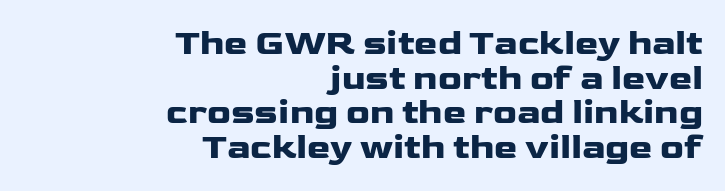
The image shows 35 px heavy, wide sans-serif type, upright; set right-aligned, tight line spacing (0.99x), normal letter spacing, not underlined; low stroke contrast and a medium x-height.
